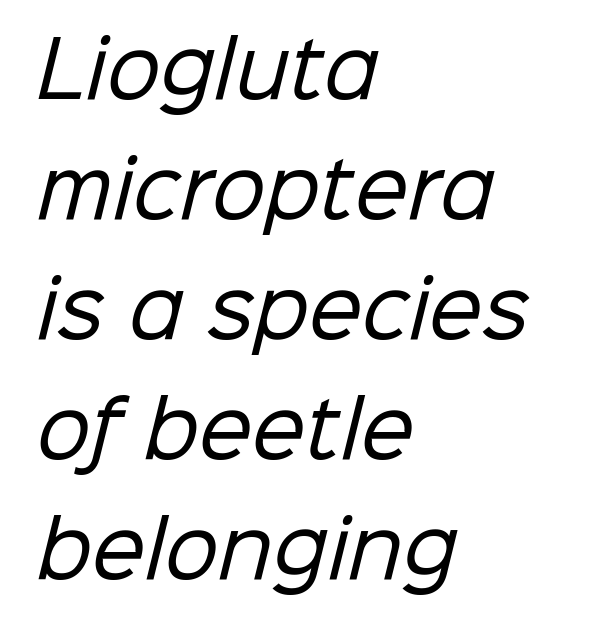
{"serif": "no", "bold": "no", "weight": "regular", "width": "normal", "stroke_contrast": "low", "x_height": "medium", "monospaced": "no", "underline": "no", "align": "left", "line_spacing": "normal", "line_spacing_ratio": 1.58, "letter_spacing": "normal", "letter_spacing_em": 0.0, "glyph_px": 76}
